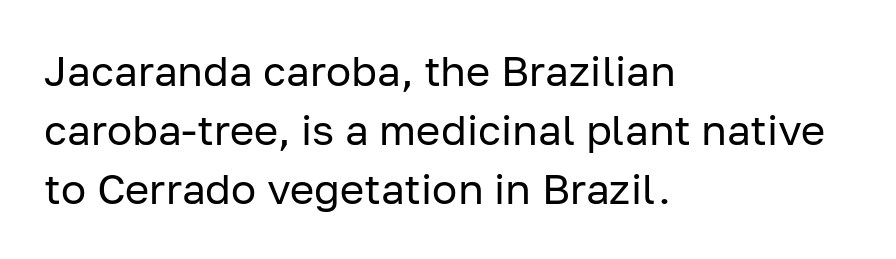
The image shows 42 px regular-weight sans-serif type, upright; set left-aligned, normal line spacing (1.41x), normal letter spacing, not underlined; low stroke contrast and a medium x-height.
